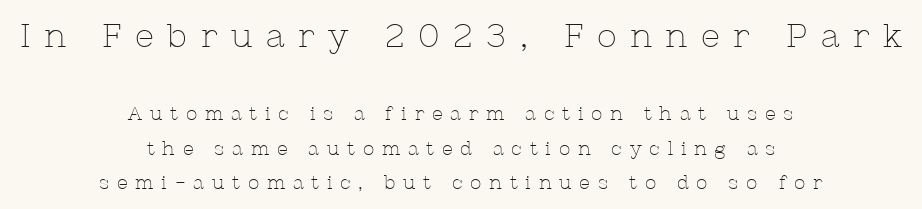
{"serif": "yes", "italic": "no", "bold": "no", "weight": "thin", "width": "normal", "stroke_contrast": "low", "x_height": "medium", "monospaced": "no", "underline": "no", "align": "center", "line_spacing_ratio": 1.81, "letter_spacing": "wide", "letter_spacing_em": 0.41, "larger_block": "first", "size_ratio": 1.74, "glyph_px": 33}
